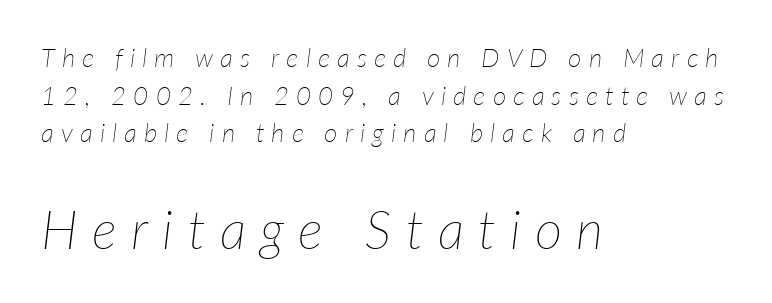
The image shows 53 px thin type, italic (leaning right); set left-aligned, normal line spacing (1.45x), unusually wide letter spacing (+0.27 em), not underlined; the second (bottom) block is 2.04x larger; low stroke contrast and a medium x-height.
